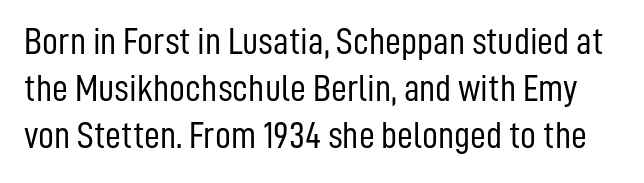
Q: Is the text bold? A: No.
Q: Is the text italic (slanted)? A: No, it is upright.
Q: Is the typeface a serif or a sans-serif typeface? A: Sans-serif.
Q: Is the text underlined? A: No.
Q: Is the spacing between letters normal or unusually wide? A: Normal.
Q: Width (condensed, normal, or wide)? A: Condensed.
Q: Stroke contrast? A: Low.
Q: x-height? A: Medium.
Q: Monospaced? A: No.
